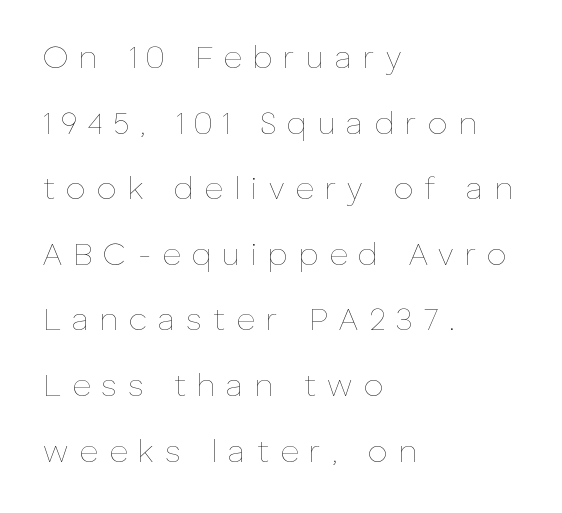
The typeface has the unassuming heft of standard copy or less. The passage shown has open, widely tracked lettering throughout. This is the regular roman posture of the typeface. The space beneath each line is pristine and unruled.
